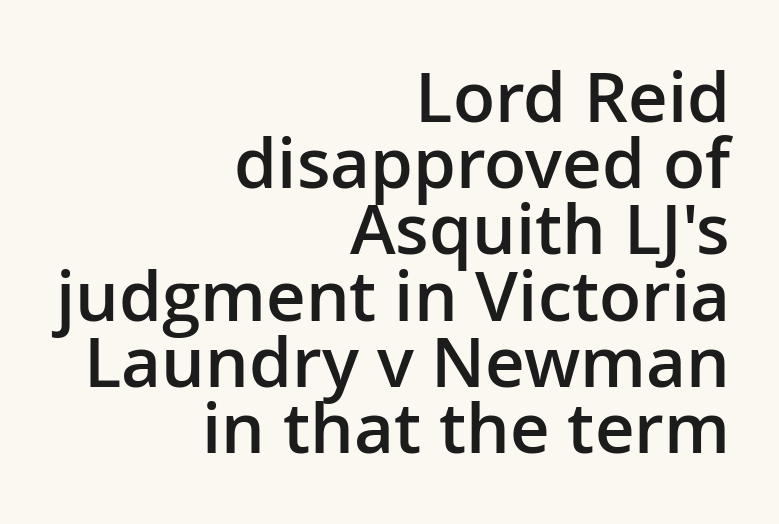
The image shows 69 px semibold sans-serif type, upright; set right-aligned, tight line spacing (0.96x), normal letter spacing, not underlined; low stroke contrast and a medium x-height.
